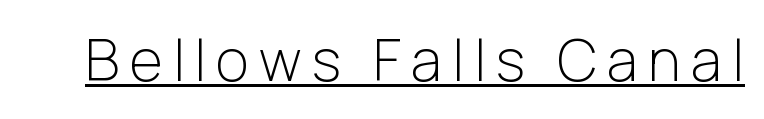
{"serif": "no", "italic": "no", "bold": "no", "weight": "light", "width": "normal", "stroke_contrast": "low", "x_height": "medium", "monospaced": "no", "underline": "yes", "glyph_px": 57}
